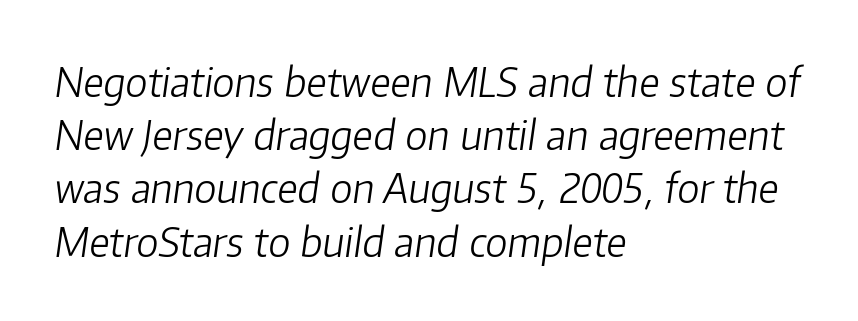
Characters follow at the spacing the type designer built in. Line starts are locked; line ends wander. The rendering applies a slant to the glyphs. The face looks like a standard text weight, possibly lighter. The line-height multiplier appears to be the usual default.
